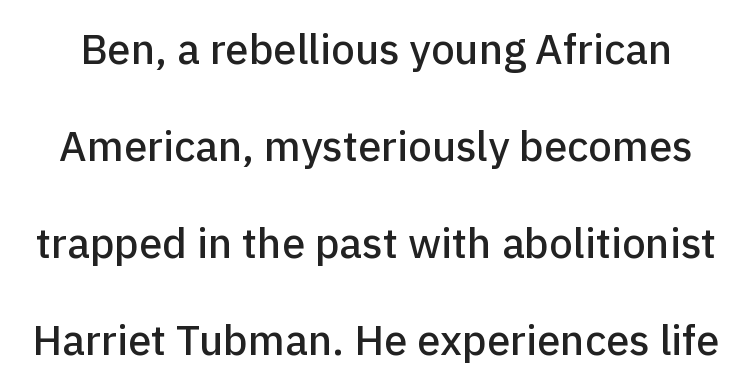
{"serif": "no", "italic": "no", "width": "normal", "stroke_contrast": "low", "x_height": "medium", "monospaced": "no", "underline": "no", "line_spacing": "loose", "line_spacing_ratio": 2.31, "letter_spacing": "normal", "letter_spacing_em": 0.0, "glyph_px": 42}
